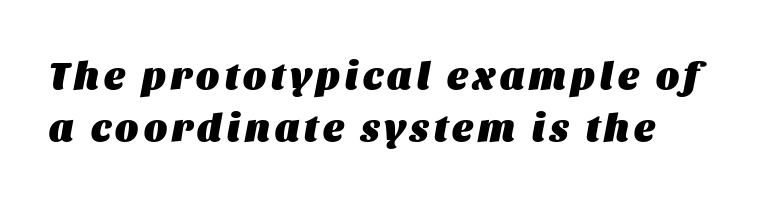
Q: Is the text bold? A: Yes.
Q: Is the text italic (slanted)? A: Yes, it leans right by about 11 degrees.
Q: Is the text underlined? A: No.
Q: Is the spacing between lines tight, normal or loose? A: Normal.
Q: Width (condensed, normal, or wide)? A: Normal.
Q: Stroke contrast? A: Medium.
Q: x-height? A: Large.
Q: Monospaced? A: No.
